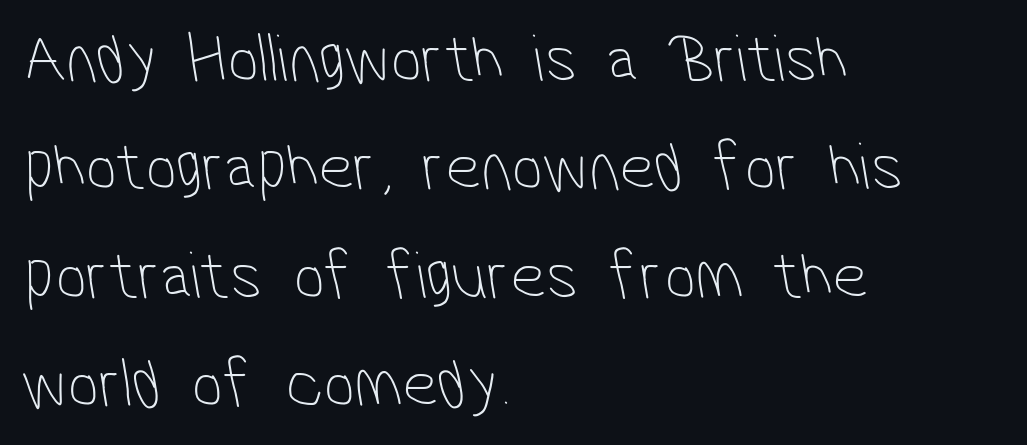
{"serif": "no", "bold": "no", "weight": "thin", "width": "condensed", "stroke_contrast": "low", "x_height": "medium", "monospaced": "no", "underline": "no", "align": "left", "line_spacing": "normal", "line_spacing_ratio": 1.57, "letter_spacing": "normal", "letter_spacing_em": 0.0, "glyph_px": 69}
